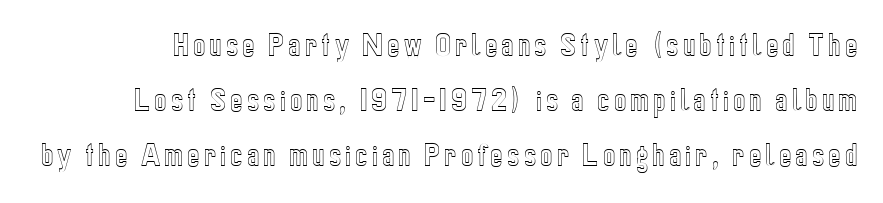
{"italic": "no", "underline": "no", "line_spacing": "loose", "line_spacing_ratio": 2.12, "glyph_px": 26}
